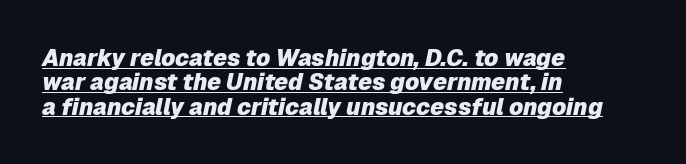
Students, this is bold: see how much ink each stroke carries. These lines huddle together more closely than default settings would place them. Does the lettering tilt? It does — this is italic. The rag falls on the right side of this text block.
